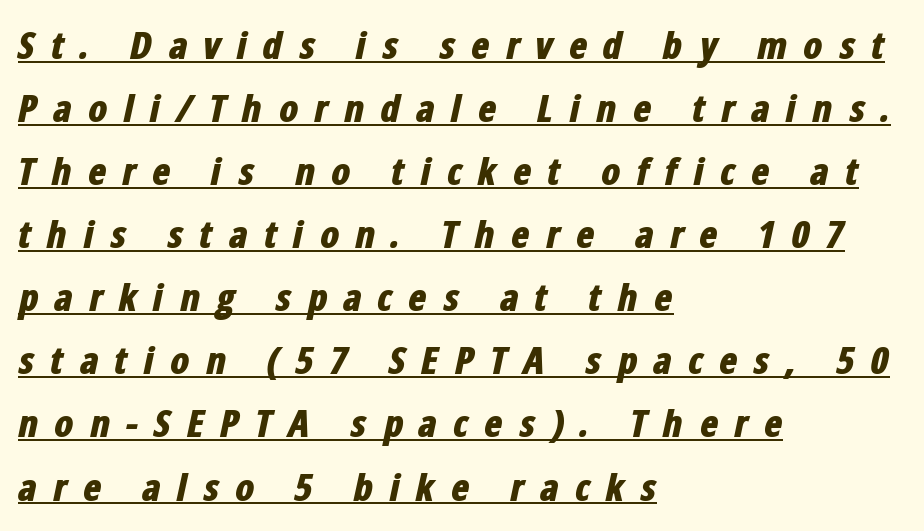
{"italic": "yes", "lean": "right", "slant_degrees": 12, "bold": "yes", "weight": "bold", "width": "condensed", "stroke_contrast": "low", "x_height": "medium", "monospaced": "no", "underline": "yes", "align": "left", "line_spacing": "normal", "line_spacing_ratio": 1.66, "letter_spacing": "wide", "letter_spacing_em": 0.41, "glyph_px": 38}
